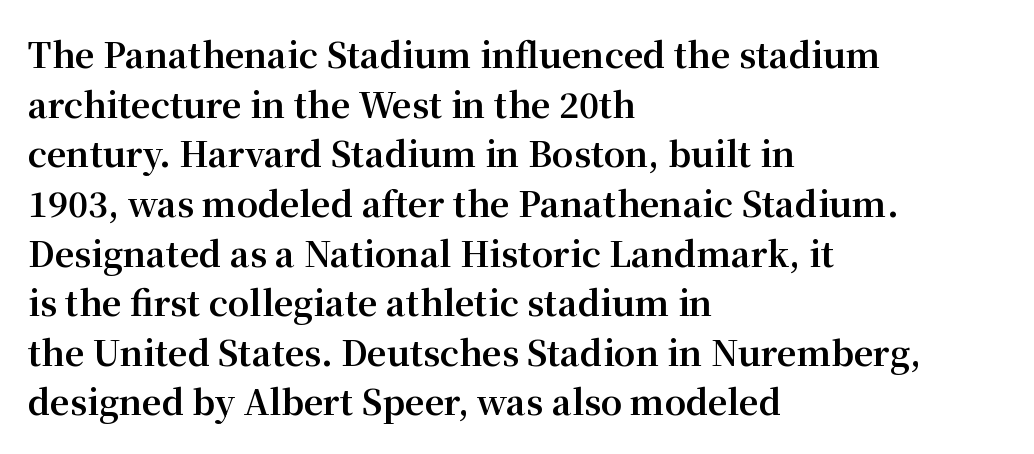
Font category for this specimen: serif. This block has exactly the height ordinary leading produces. Does the copy run flush right? No — it runs flush left. Spacing verdict: proportional, widths tailored to each character. You can tell it's not italic because the verticals are truly vertical.
